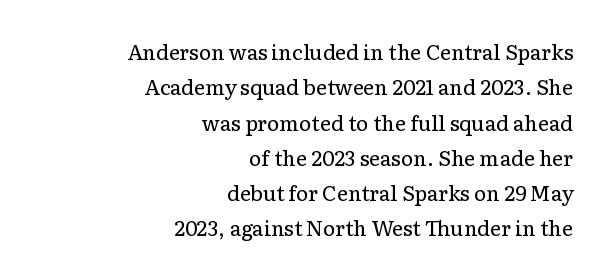
Q: Is the text bold? A: No.
Q: Is the text italic (slanted)? A: No, it is upright.
Q: Is the text underlined? A: No.
Q: How is the paragraph aligned? A: Right-aligned.
Q: Is the spacing between letters normal or unusually wide? A: Normal.
Q: Is the spacing between lines tight, normal or loose? A: Normal.
